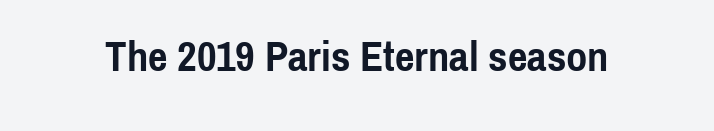
The image shows 43 px semibold, condensed sans-serif type, upright; set normal letter spacing, not underlined; a medium x-height.
